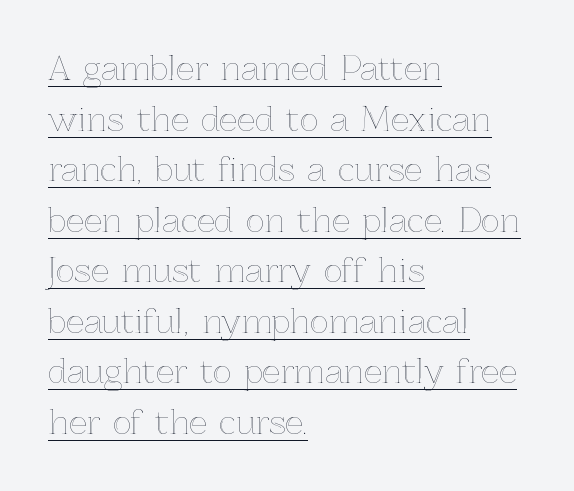
The image shows 32 px text type, upright; set left-aligned, normal line spacing (1.58x), normal letter spacing, underlined; a medium x-height.
